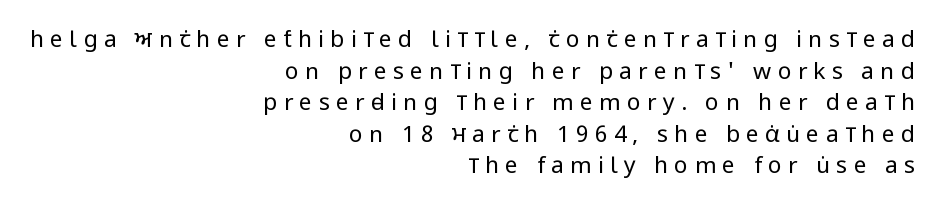
The image shows 23 px text type, upright; set right-aligned, normal line spacing (1.37x), unusually wide letter spacing (+0.27 em), not underlined.
